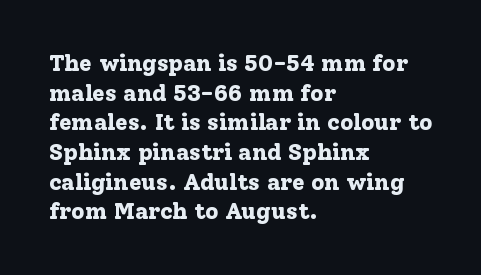
Is there any slant? The stems are plumb. Nothing unusual about the tracking: characters are spaced as the font intends. These words are printed bold, with thick strokes throughout. Evenly set lines give the paragraph a standard silhouette.
